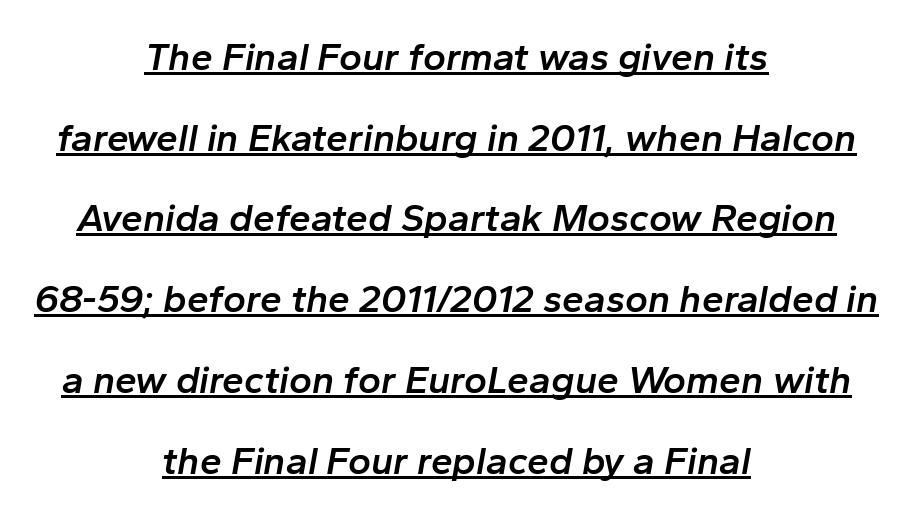
The image shows 39 px semibold type, italic (leaning right); set centered, loose line spacing (2.07x), normal letter spacing, underlined; low stroke contrast and a medium x-height.
